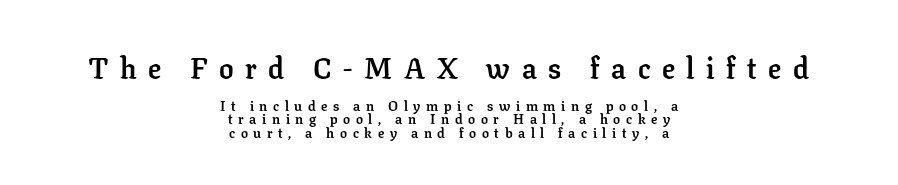
The letters advance in unequal steps, a hallmark of proportional type. The passage shown is not underscored anywhere. Both edges are ragged and mirror each other, which tells us the setting is centered. The designer gave the opening block more size than the closing block. Weight: bold. Does the leading feel generous? Not at all — it's pinched.
